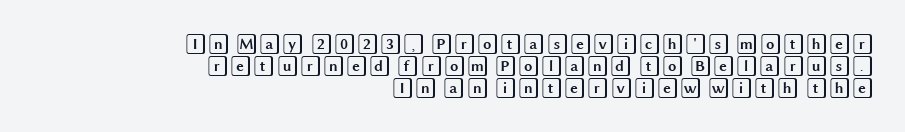
Q: Is the text italic (slanted)? A: No, it is upright.
Q: Is the text underlined? A: No.
Q: How is the paragraph aligned? A: Right-aligned.
Q: Is the spacing between letters normal or unusually wide? A: Normal.
Q: Is the spacing between lines tight, normal or loose? A: Tight.
